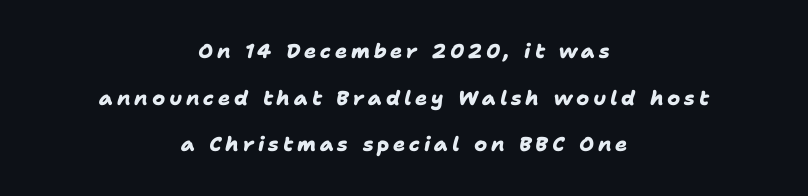
The image shows 20 px bold type; set centered, loose line spacing (2.33x), not underlined.
